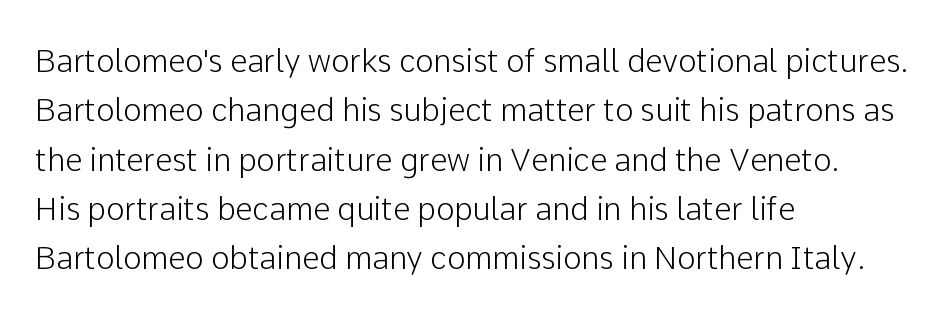
{"serif": "no", "italic": "no", "width": "normal", "stroke_contrast": "low", "x_height": "medium", "monospaced": "no", "underline": "no", "align": "left", "line_spacing": "normal", "line_spacing_ratio": 1.59, "letter_spacing": "normal", "letter_spacing_em": 0.0, "glyph_px": 31}
